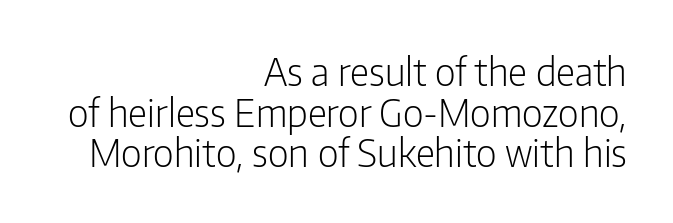
Q: Is the text bold? A: No.
Q: Is the text italic (slanted)? A: No, it is upright.
Q: Is the typeface a serif or a sans-serif typeface? A: Sans-serif.
Q: Is the text underlined? A: No.
Q: How is the paragraph aligned? A: Right-aligned.
Q: Is the spacing between letters normal or unusually wide? A: Normal.
Q: Is the spacing between lines tight, normal or loose? A: Tight.
Q: Width (condensed, normal, or wide)? A: Condensed.
Q: Stroke contrast? A: Low.
Q: x-height? A: Medium.
Q: Monospaced? A: No.
